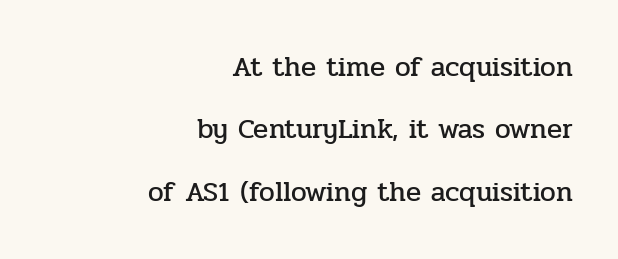
{"serif": "yes", "italic": "no", "width": "normal", "stroke_contrast": "low", "x_height": "medium", "monospaced": "no", "underline": "no", "align": "right", "line_spacing": "loose", "line_spacing_ratio": 2.23, "letter_spacing": "normal", "letter_spacing_em": 0.0, "glyph_px": 28}
